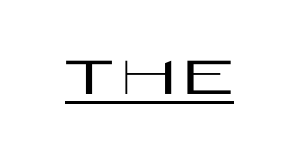
The image shows 56 px wide sans-serif type, upright; set underlined; high stroke contrast and a large x-height.
